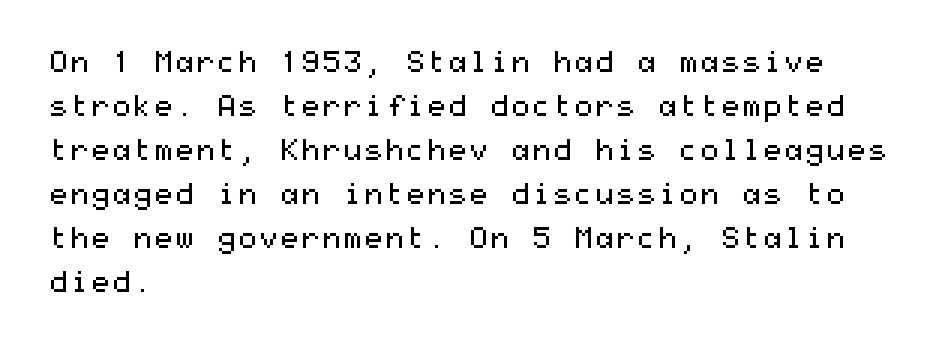
{"serif": "no", "italic": "no", "bold": "no", "weight": "regular", "width": "wide", "stroke_contrast": "medium", "x_height": "medium", "underline": "no", "align": "left", "line_spacing": "normal", "line_spacing_ratio": 1.47, "letter_spacing": "normal", "letter_spacing_em": 0.0, "glyph_px": 30}
